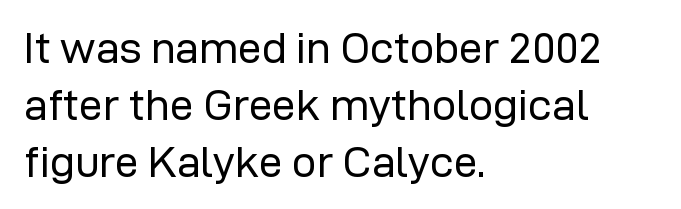
Q: Is the text bold? A: No.
Q: Is the text italic (slanted)? A: No, it is upright.
Q: Is the typeface a serif or a sans-serif typeface? A: Sans-serif.
Q: Is the text underlined? A: No.
Q: How is the paragraph aligned? A: Left-aligned.
Q: Is the spacing between letters normal or unusually wide? A: Normal.
Q: Is the spacing between lines tight, normal or loose? A: Normal.
Q: Width (condensed, normal, or wide)? A: Normal.
Q: Stroke contrast? A: Low.
Q: x-height? A: Medium.
Q: Monospaced? A: No.
